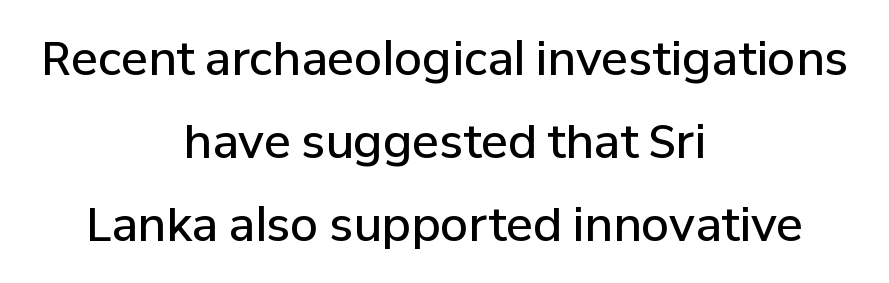
Q: Is the text bold? A: Semi-bold.
Q: Is the text italic (slanted)? A: No, it is upright.
Q: Is the typeface a serif or a sans-serif typeface? A: Sans-serif.
Q: Is the text underlined? A: No.
Q: How is the paragraph aligned? A: Centered.
Q: Is the spacing between letters normal or unusually wide? A: Normal.
Q: Width (condensed, normal, or wide)? A: Normal.
Q: Stroke contrast? A: Low.
Q: x-height? A: Medium.
Q: Monospaced? A: No.
